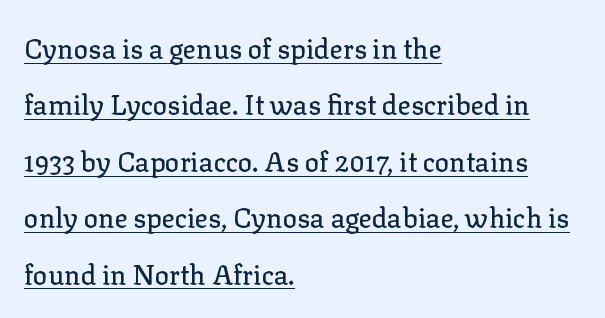
Compared with typical paragraphs, the rows here are farther apart. In CSS terms this would be text-align: left. The letterforms sit shoulder to shoulder at normal distance. Ordinary non-slanted type is in use. This rendering features underlined lettering.
